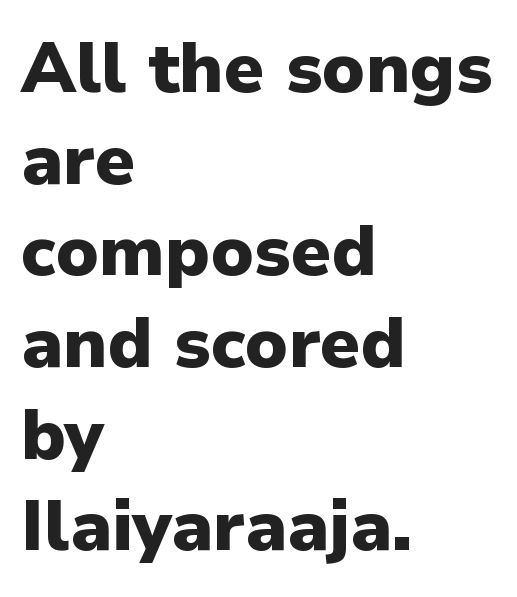
Q: Is the text bold? A: Yes.
Q: Is the text italic (slanted)? A: No, it is upright.
Q: Is the typeface a serif or a sans-serif typeface? A: Sans-serif.
Q: Is the text underlined? A: No.
Q: How is the paragraph aligned? A: Left-aligned.
Q: Is the spacing between letters normal or unusually wide? A: Normal.
Q: Is the spacing between lines tight, normal or loose? A: Normal.
Q: Width (condensed, normal, or wide)? A: Normal.
Q: Stroke contrast? A: Low.
Q: x-height? A: Medium.
Q: Monospaced? A: No.
